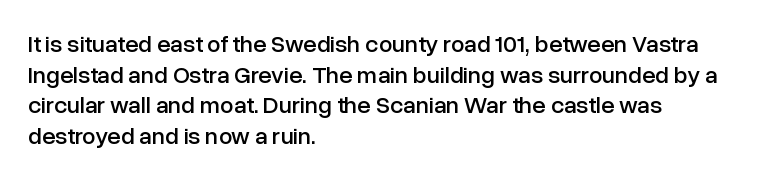
These lines stack with their left ends in a neat column. This sample uses plain, unmodified letter spacing. Rows of type keep a routine distance in the vertical direction. The glyphs are unaccompanied by any horizontal stroke below them. Vertical strokes here are truly vertical.
